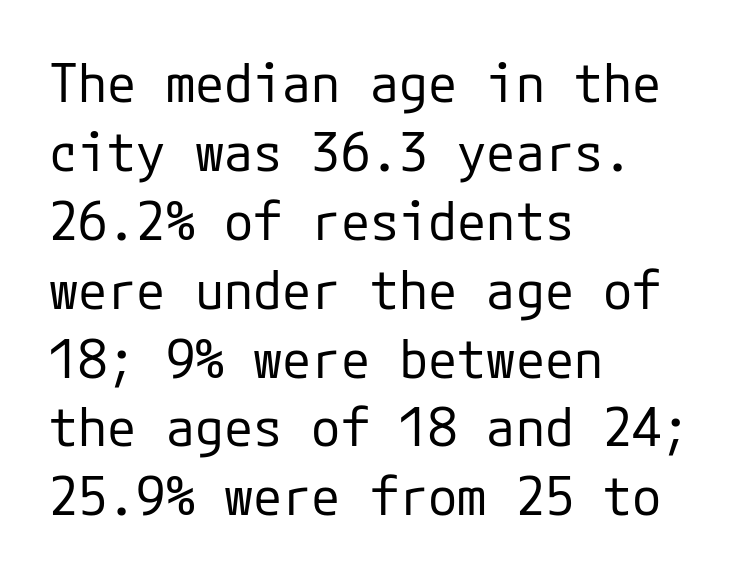
Q: Is the text bold? A: No.
Q: Is the text italic (slanted)? A: No, it is upright.
Q: Is the typeface a serif or a sans-serif typeface? A: Sans-serif.
Q: Is the text underlined? A: No.
Q: How is the paragraph aligned? A: Left-aligned.
Q: Is the spacing between letters normal or unusually wide? A: Normal.
Q: Is the spacing between lines tight, normal or loose? A: Normal.
Q: Width (condensed, normal, or wide)? A: Normal.
Q: Stroke contrast? A: Low.
Q: x-height? A: Medium.
